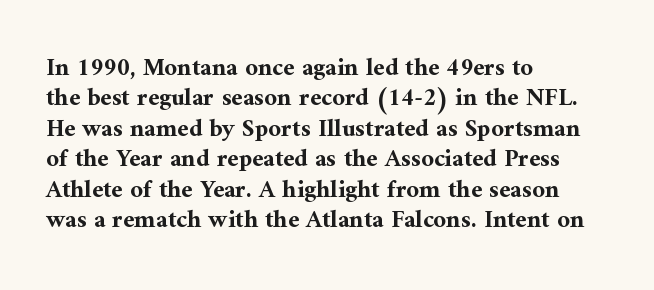
{"italic": "no", "bold": "yes", "underline": "no", "align": "left", "line_spacing_ratio": 1.22, "letter_spacing": "normal", "letter_spacing_em": 0.0, "glyph_px": 25}
